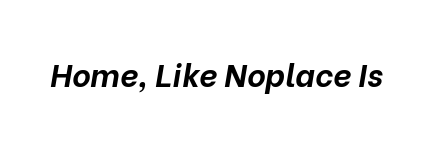
In terms of letterspacing, this is plain default setting. Letters rest on an invisible, unmarked baseline. These lines are rendered in a variable-pitch font. The text carries the slant typical of an italic or oblique font. Each glyph is drawn with heavy, bold strokes.
